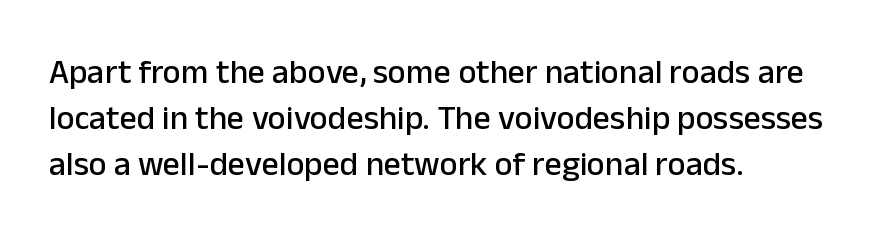
Q: Is the text italic (slanted)? A: No, it is upright.
Q: Is the typeface a serif or a sans-serif typeface? A: Sans-serif.
Q: Is the text underlined? A: No.
Q: How is the paragraph aligned? A: Left-aligned.
Q: Is the spacing between letters normal or unusually wide? A: Normal.
Q: Is the spacing between lines tight, normal or loose? A: Normal.
Q: Width (condensed, normal, or wide)? A: Normal.
Q: Stroke contrast? A: Low.
Q: x-height? A: Medium.
Q: Monospaced? A: No.
